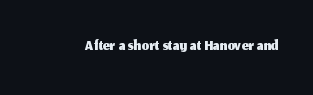
Observe the ordinary spacing: letters are neighbours, not strangers. Underline: absent. Rendered with straight, roman letterforms.
